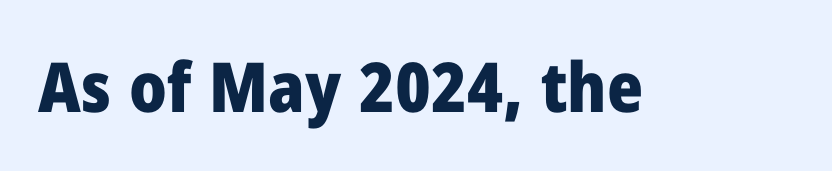
The image shows 69 px heavy sans-serif type, upright; set normal letter spacing, not underlined; low stroke contrast and a medium x-height.
